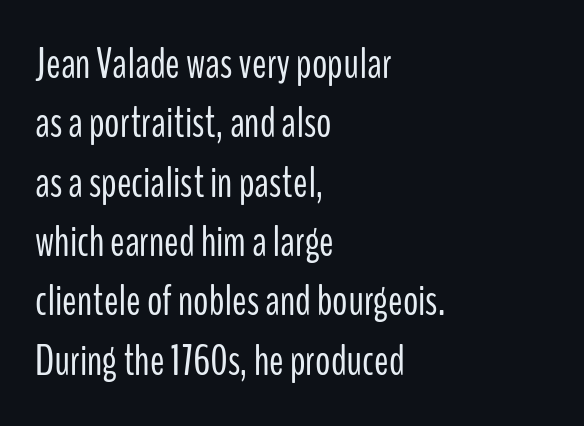
The image shows 43 px light, condensed sans-serif type, upright; set left-aligned, normal line spacing (1.38x), normal letter spacing, not underlined; low stroke contrast and a medium x-height.
